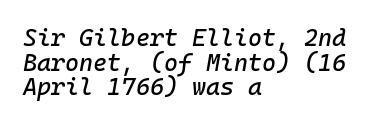
The image shows 24 px text type, italic (leaning right); set left-aligned, tight line spacing (1.03x), normal letter spacing, not underlined.
